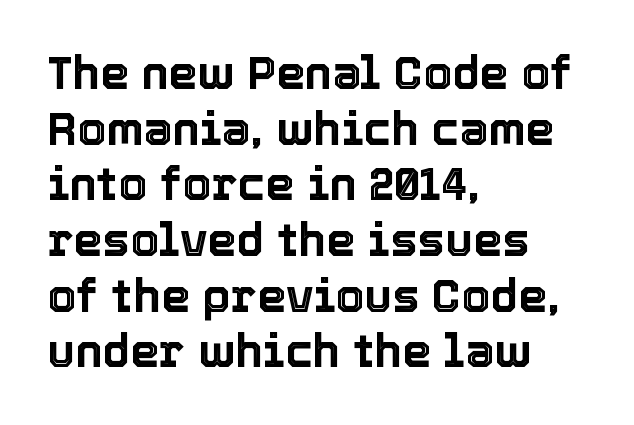
{"italic": "no", "width": "normal", "x_height": "medium", "monospaced": "no", "underline": "no", "align": "left", "line_spacing_ratio": 1.21, "letter_spacing": "normal", "letter_spacing_em": 0.0, "glyph_px": 46}
